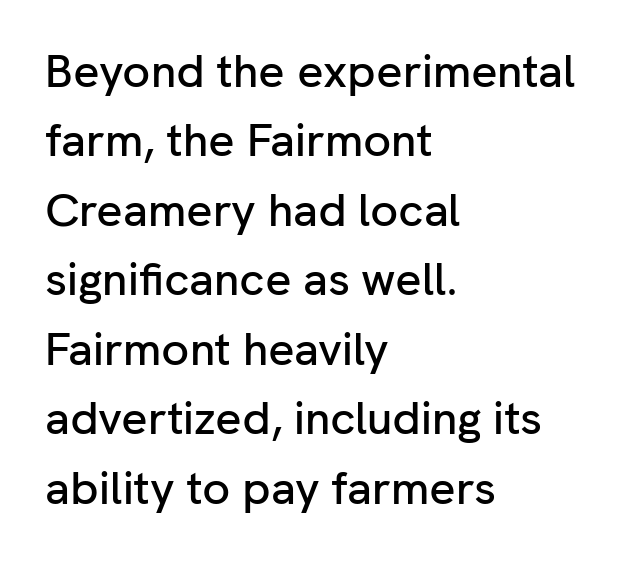
The image shows 46 px sans-serif type, upright; set left-aligned, normal line spacing (1.51x), normal letter spacing, not underlined; low stroke contrast and a medium x-height.
